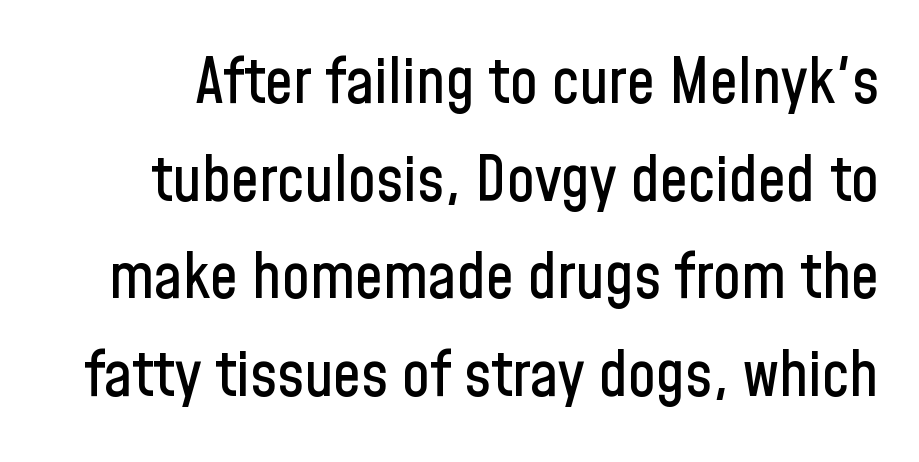
Standard letterfit; no display-style spreading of the glyphs. Whoever set this chose a conventional vertical rhythm. Characters remain perfectly vertical along every line. Typographically, this falls in the sans-serif category. Descender tails drop into unmarked territory.
